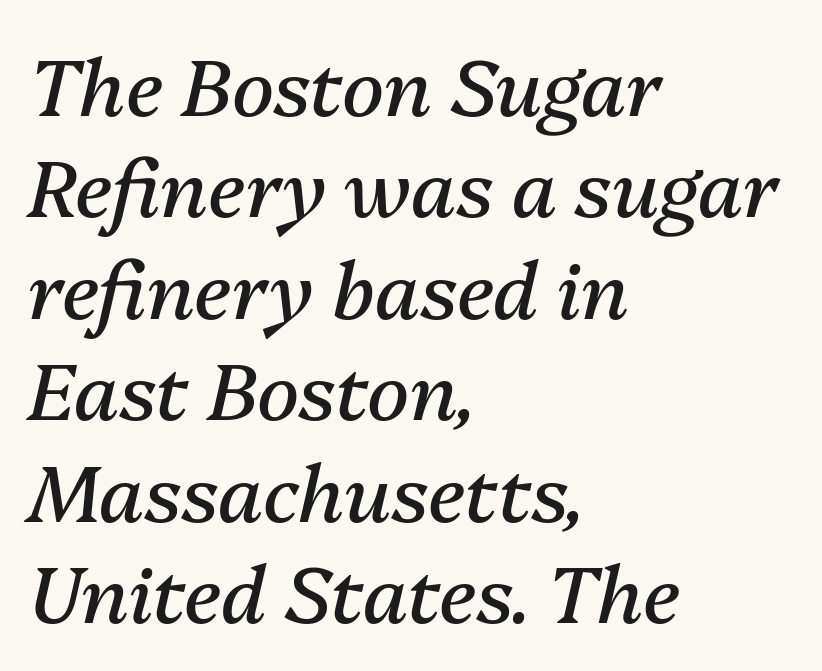
{"italic": "yes", "lean": "right", "slant_degrees": 13, "bold": "no", "weight": "regular", "width": "normal", "stroke_contrast": "medium", "x_height": "medium", "monospaced": "no", "underline": "no", "align": "left", "line_spacing": "normal", "line_spacing_ratio": 1.3, "letter_spacing": "normal", "letter_spacing_em": 0.0, "glyph_px": 78}
